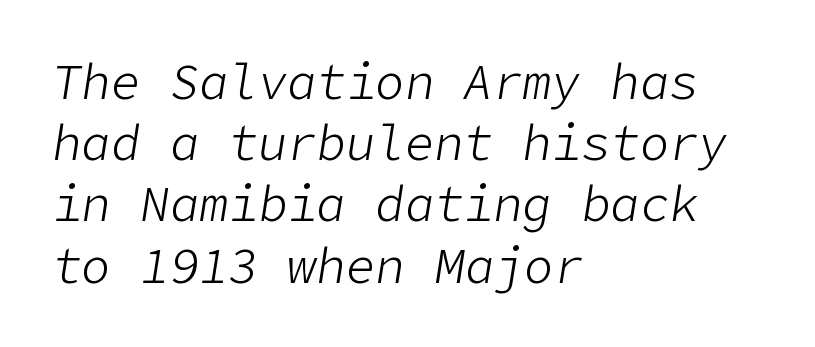
The image shows 49 px light type, italic (leaning right); set left-aligned, normal line spacing (1.25x), normal letter spacing, not underlined; low stroke contrast and a medium x-height.
